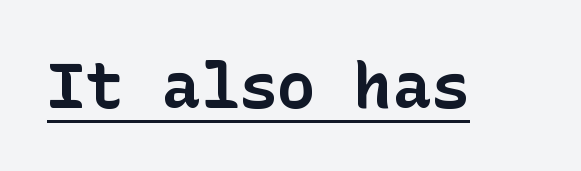
The axis of the letterforms is exactly vertical. Compared with undecorated copy, this sample adds a rule below the words. Notice how thick the strokes are: this is what a full bold looks like. The font family rendered here belongs to the sans-serif group. Letter spacing: default.
